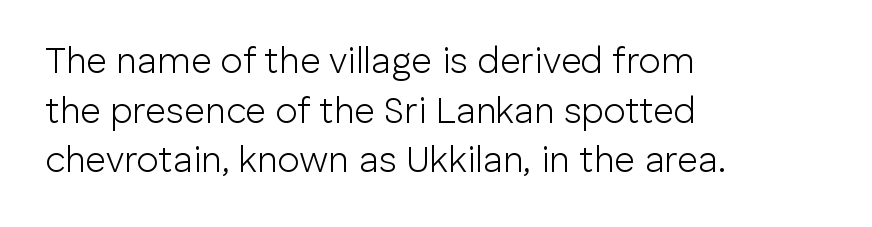
{"serif": "no", "italic": "no", "bold": "no", "weight": "light", "width": "normal", "stroke_contrast": "low", "x_height": "medium", "monospaced": "no", "underline": "no", "align": "left", "line_spacing": "normal", "line_spacing_ratio": 1.38, "letter_spacing": "normal", "letter_spacing_em": 0.0, "glyph_px": 36}
